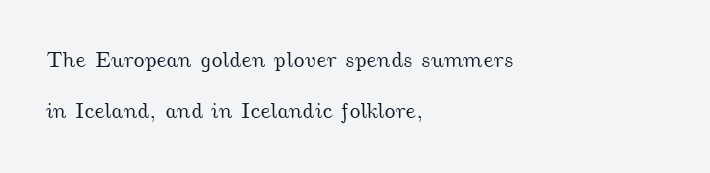
This sample trades compactness for vertical openness between lines. Plain, unruled lines of type. One-word summary of the alignment: left. The gaps between neighbouring characters are ordinary and unremarkable.
